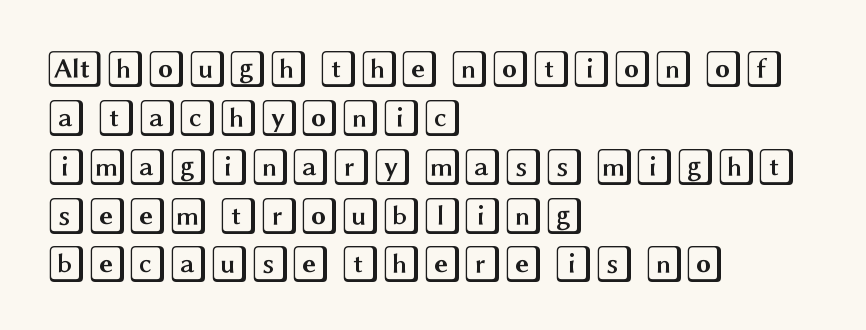
The image shows 37 px wide type, upright; set left-aligned, normal line spacing (1.32x), normal letter spacing, not underlined; a large x-height.
